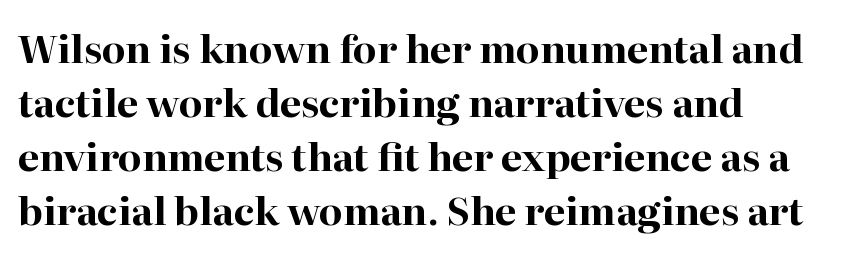
{"serif": "yes", "italic": "no", "bold": "yes", "weight": "bold", "width": "normal", "stroke_contrast": "high", "x_height": "medium", "monospaced": "no", "underline": "no", "align": "left", "line_spacing": "normal", "line_spacing_ratio": 1.42, "letter_spacing": "normal", "letter_spacing_em": 0.0, "glyph_px": 38}
